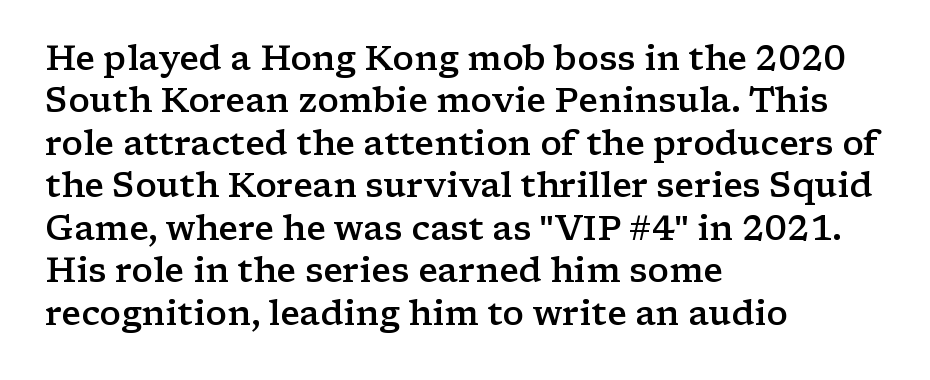
Q: Is the text bold? A: Semi-bold.
Q: Is the text italic (slanted)? A: No, it is upright.
Q: Is the typeface a serif or a sans-serif typeface? A: Serif.
Q: Is the text underlined? A: No.
Q: How is the paragraph aligned? A: Left-aligned.
Q: Is the spacing between letters normal or unusually wide? A: Normal.
Q: Is the spacing between lines tight, normal or loose? A: Normal.
Q: Width (condensed, normal, or wide)? A: Wide.
Q: Stroke contrast? A: Low.
Q: x-height? A: Medium.
Q: Monospaced? A: No.
